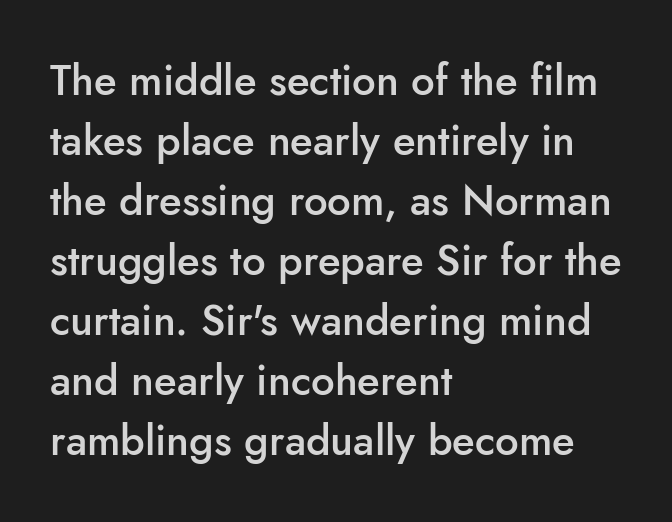
Character widths vary here, with narrow letters taking less room than wide ones. Characters remain perfectly vertical along every line. No word sits above an underline. Does the copy run flush right? No — it runs flush left.
